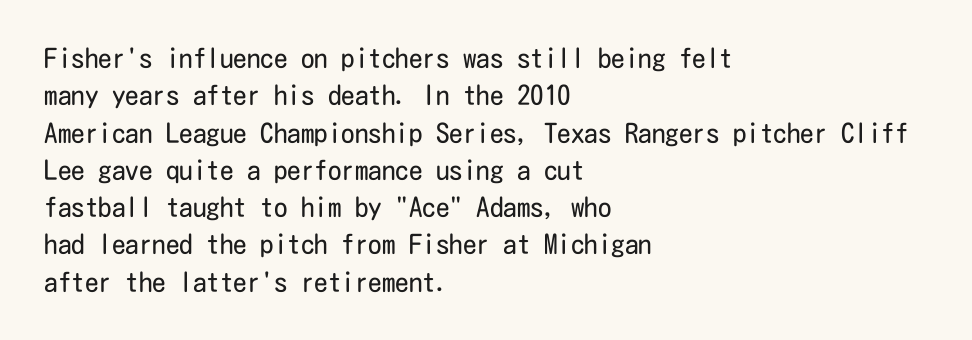
Interline gaps are of average width in this sample. Inter-character spacing is left at the font's built-in metrics. If you drew a line through each stem, it would be perfectly vertical. Words float on clear page, feet unadorned. Each line starts at the same left margin while the right side varies.
